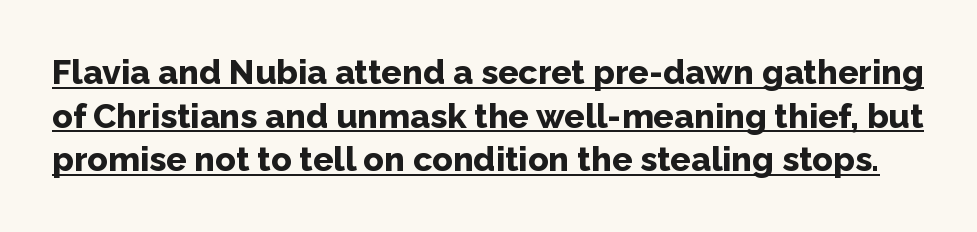
Q: Is the text bold? A: Yes.
Q: Is the text italic (slanted)? A: No, it is upright.
Q: Is the typeface a serif or a sans-serif typeface? A: Sans-serif.
Q: Is the text underlined? A: Yes.
Q: Is the spacing between letters normal or unusually wide? A: Normal.
Q: Is the spacing between lines tight, normal or loose? A: Normal.
Q: Width (condensed, normal, or wide)? A: Normal.
Q: Stroke contrast? A: Low.
Q: x-height? A: Medium.
Q: Monospaced? A: No.
